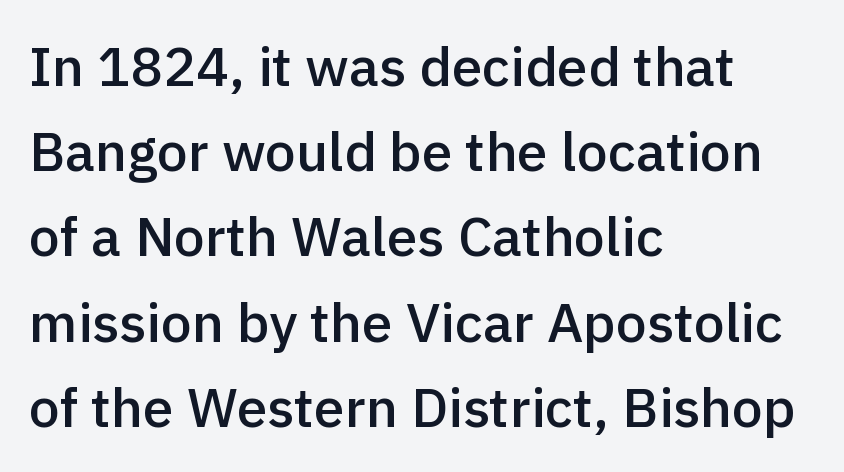
Q: Is the text bold? A: Semi-bold.
Q: Is the text italic (slanted)? A: No, it is upright.
Q: Is the typeface a serif or a sans-serif typeface? A: Sans-serif.
Q: Is the text underlined? A: No.
Q: How is the paragraph aligned? A: Left-aligned.
Q: Is the spacing between letters normal or unusually wide? A: Normal.
Q: Is the spacing between lines tight, normal or loose? A: Normal.
Q: Width (condensed, normal, or wide)? A: Normal.
Q: x-height? A: Medium.
Q: Monospaced? A: No.
